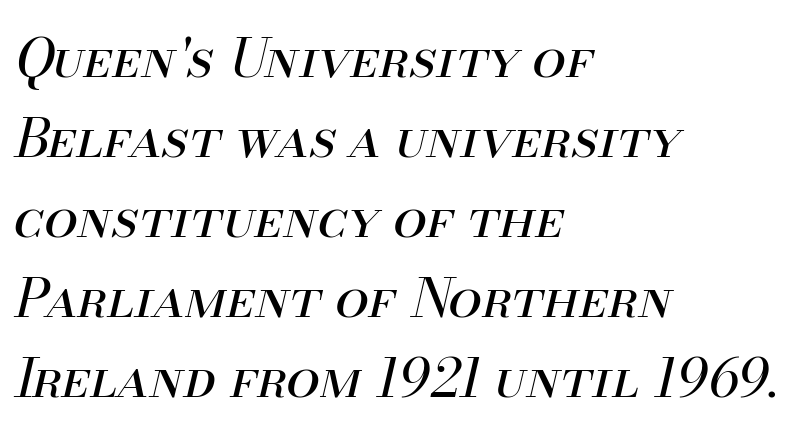
{"italic": "yes", "lean": "right", "slant_degrees": 13, "bold": "no", "weight": "regular", "width": "normal", "stroke_contrast": "medium", "x_height": "small", "monospaced": "no", "underline": "no", "align": "left", "line_spacing": "normal", "line_spacing_ratio": 1.48, "letter_spacing": "normal", "letter_spacing_em": 0.0, "glyph_px": 54}
